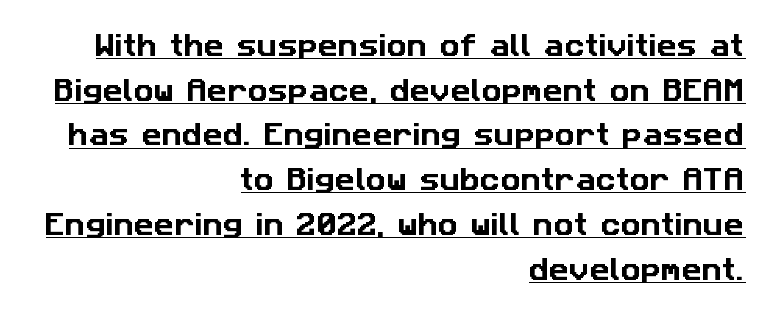
The image shows 25 px text type; set right-aligned, line spacing 1.79x, normal letter spacing, underlined.
